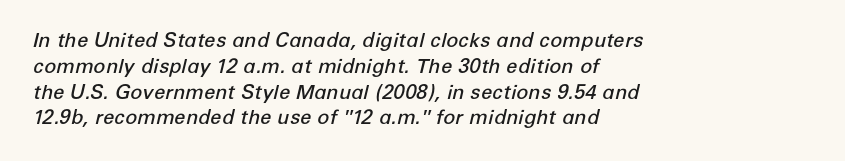
{"italic": "yes", "lean": "right", "slant_degrees": 12, "bold": "semi", "underline": "no", "align": "left", "line_spacing": "normal", "line_spacing_ratio": 1.29, "letter_spacing": "normal", "letter_spacing_em": 0.0, "glyph_px": 20}
